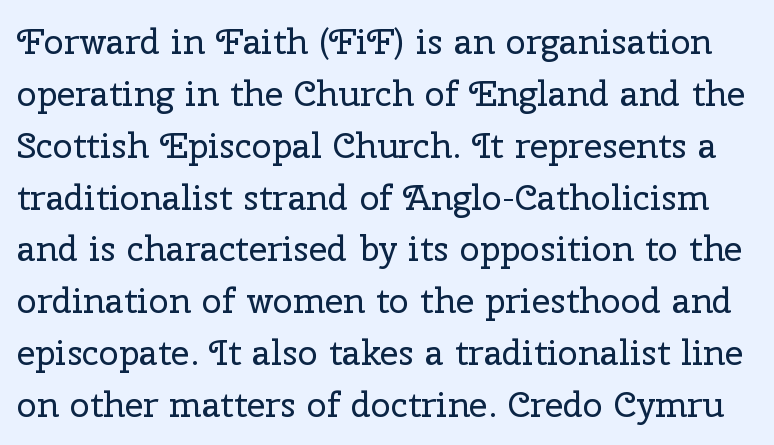
The image shows 36 px regular-weight serif type, upright; set normal line spacing (1.44x), normal letter spacing, not underlined; low stroke contrast and a medium x-height.
